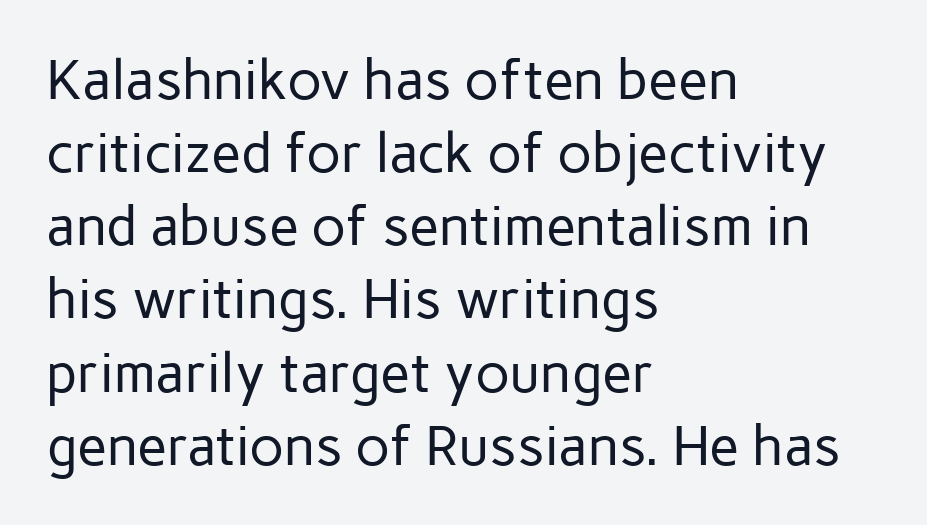
Line beginnings align vertically; line endings do not. The letters stand upright; this is a roman face. Regarding serifs, this sample does without them. The gap between lines stays unmarked. Each word holds together tightly as a unit, with standard inter-letter gaps.
